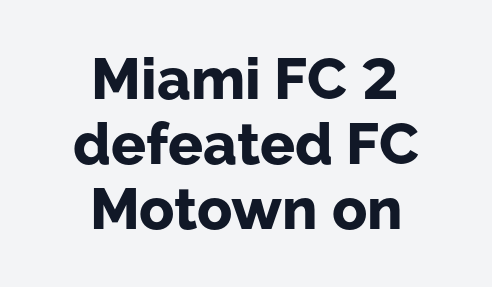
Q: Is the text bold? A: Yes.
Q: Is the text italic (slanted)? A: No, it is upright.
Q: Is the typeface a serif or a sans-serif typeface? A: Sans-serif.
Q: Is the text underlined? A: No.
Q: How is the paragraph aligned? A: Centered.
Q: Is the spacing between letters normal or unusually wide? A: Normal.
Q: Is the spacing between lines tight, normal or loose? A: Tight.
Q: Width (condensed, normal, or wide)? A: Normal.
Q: Stroke contrast? A: Low.
Q: x-height? A: Medium.
Q: Monospaced? A: No.
